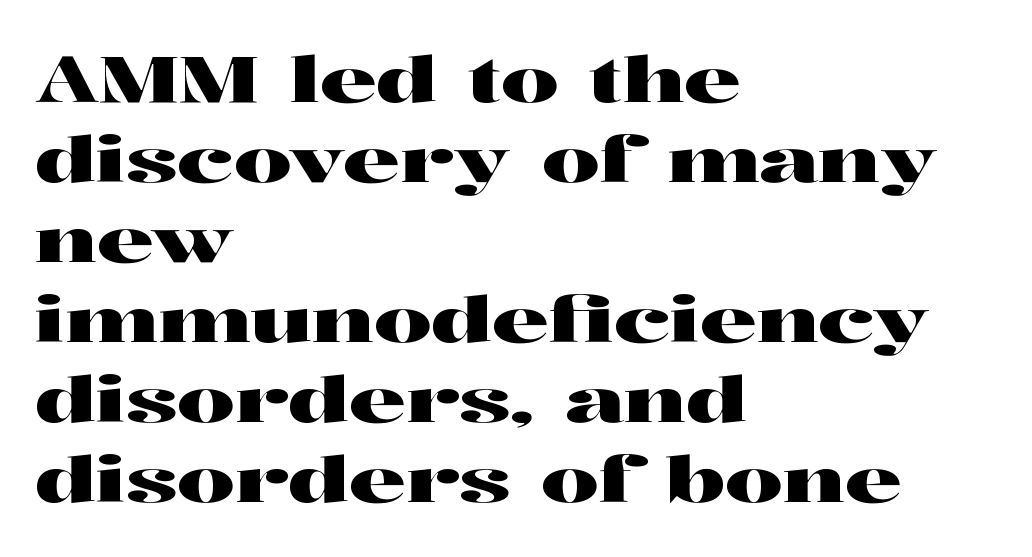
The image shows 64 px wide serif type, upright; set left-aligned, normal line spacing (1.25x), normal letter spacing, not underlined; high stroke contrast and a medium x-height.
